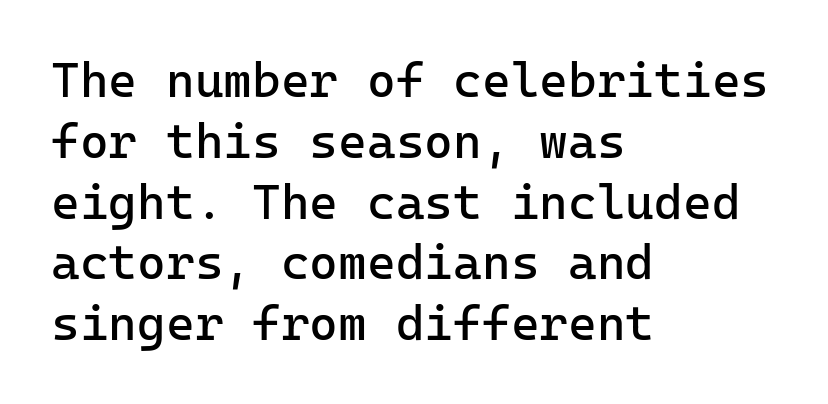
Q: Is the text bold? A: No.
Q: Is the text italic (slanted)? A: No, it is upright.
Q: Is the typeface a serif or a sans-serif typeface? A: Sans-serif.
Q: Is the text underlined? A: No.
Q: How is the paragraph aligned? A: Left-aligned.
Q: Is the spacing between letters normal or unusually wide? A: Normal.
Q: Width (condensed, normal, or wide)? A: Normal.
Q: Stroke contrast? A: Low.
Q: x-height? A: Medium.
Q: Monospaced? A: Yes.
